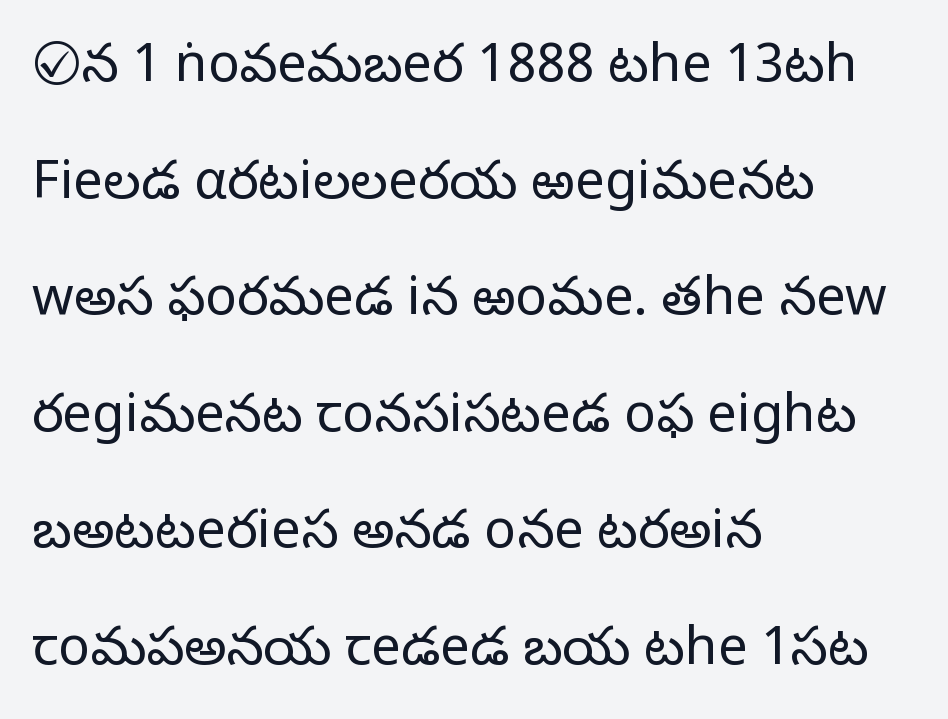
The image shows 53 px light sans-serif type, upright; set left-aligned, loose line spacing (2.2x), normal letter spacing, not underlined; low stroke contrast and a medium x-height.
